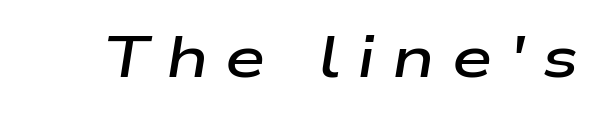
Q: Is the text bold? A: Semi-bold.
Q: Is the text italic (slanted)? A: Yes, it leans right by about 9 degrees.
Q: Is the text underlined? A: No.
Q: Is the spacing between letters normal or unusually wide? A: Unusually wide.
Q: Width (condensed, normal, or wide)? A: Wide.
Q: Stroke contrast? A: Low.
Q: x-height? A: Medium.
Q: Monospaced? A: No.
